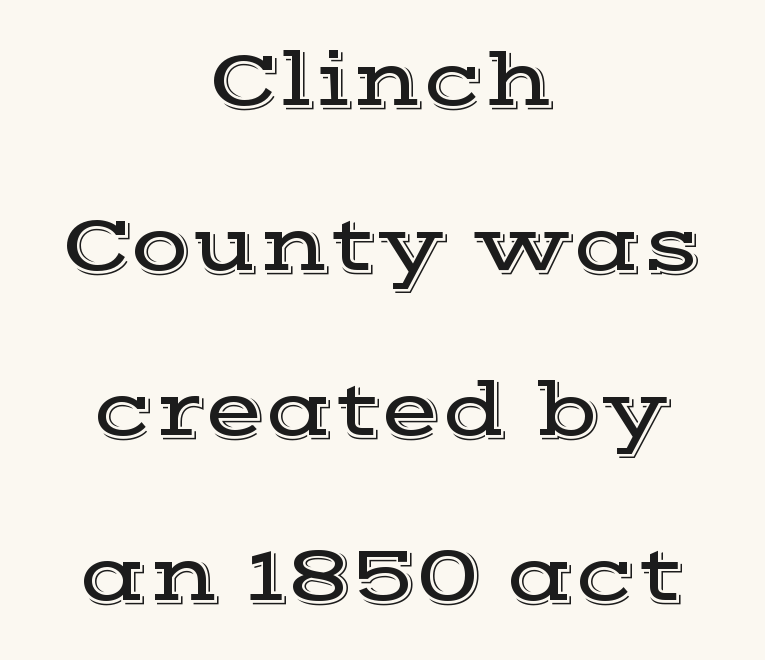
Interline gaps are noticeably wide in this sample. The lettering holds an erect, upright posture throughout. The strip under each line holds only bare page. Default kerning and tracking; the words read as compact shapes.
